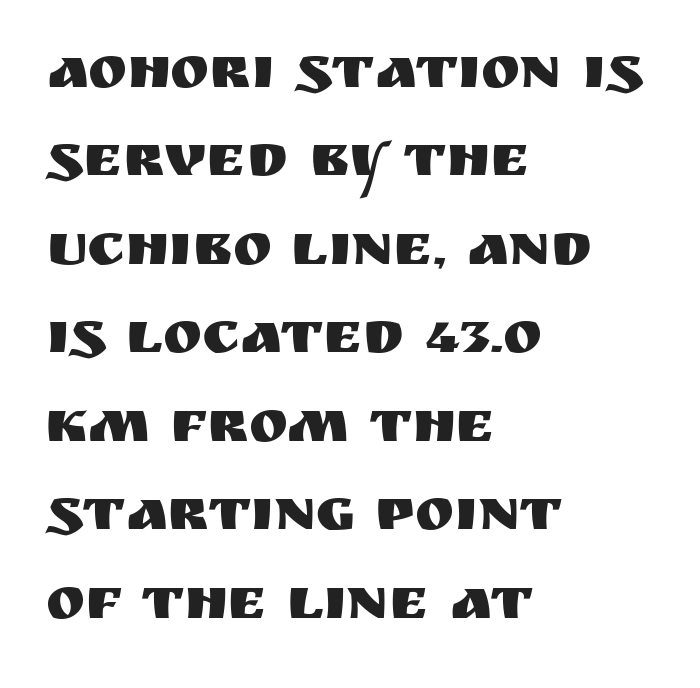
{"serif": "no", "italic": "no", "width": "normal", "stroke_contrast": "medium", "x_height": "large", "monospaced": "no", "underline": "no", "align": "left", "line_spacing": "normal", "line_spacing_ratio": 1.5, "letter_spacing": "normal", "letter_spacing_em": 0.0, "glyph_px": 59}
